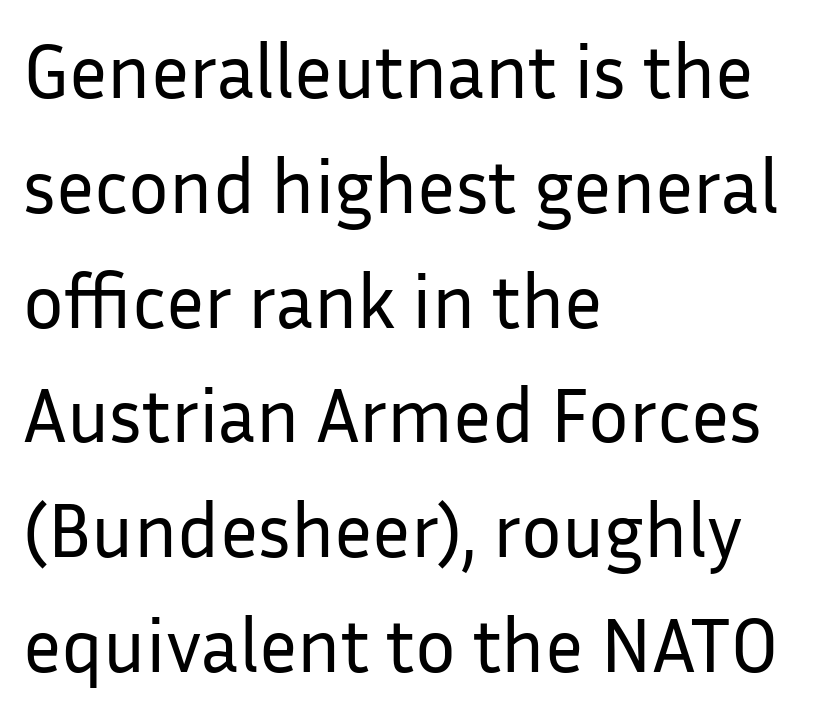
The image shows 76 px regular-weight sans-serif type, upright; set left-aligned, normal line spacing (1.51x), normal letter spacing, not underlined; low stroke contrast and a medium x-height.
